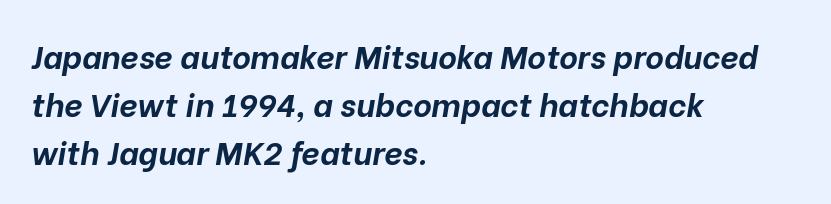
Q: Is the text bold? A: Yes.
Q: Is the text italic (slanted)? A: Yes, it leans right by about 10 degrees.
Q: Is the text underlined? A: No.
Q: How is the paragraph aligned? A: Left-aligned.
Q: Is the spacing between letters normal or unusually wide? A: Normal.
Q: Is the spacing between lines tight, normal or loose? A: Normal.
Q: Width (condensed, normal, or wide)? A: Normal.
Q: Stroke contrast? A: Low.
Q: x-height? A: Medium.
Q: Monospaced? A: No.
